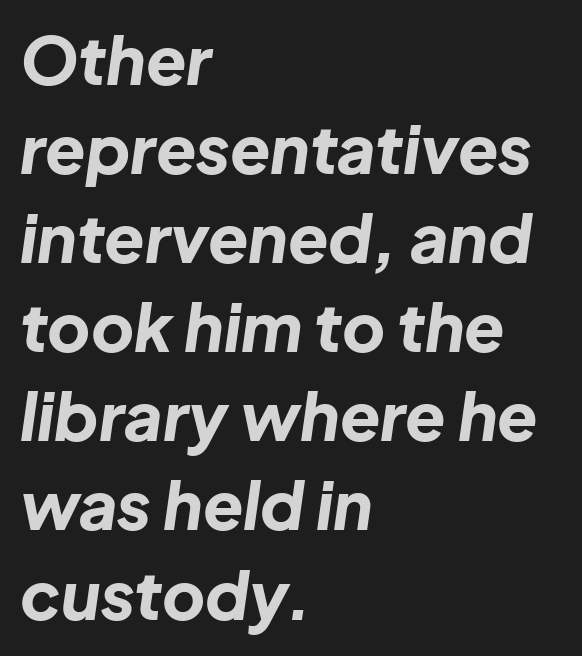
The image shows 66 px bold type, italic (leaning right); set left-aligned, normal line spacing (1.35x), normal letter spacing, not underlined; low stroke contrast and a medium x-height.
